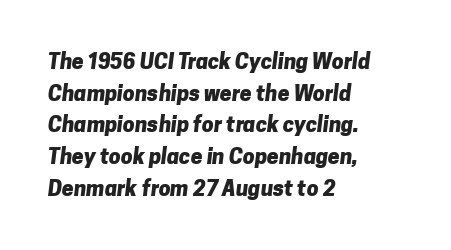
The image shows 21 px bold type; set left-aligned, normal line spacing (1.51x), normal letter spacing, not underlined.
